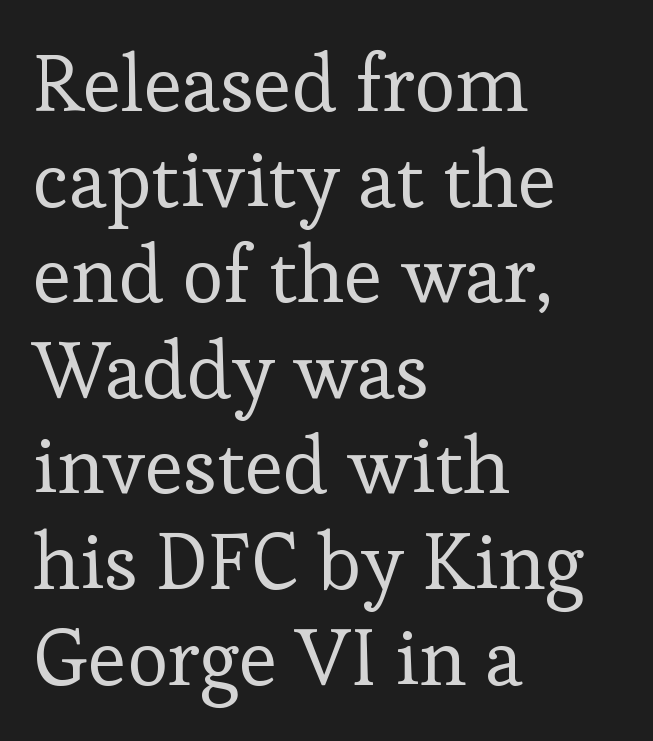
{"serif": "yes", "italic": "no", "bold": "no", "weight": "regular", "width": "normal", "stroke_contrast": "low", "x_height": "medium", "monospaced": "no", "underline": "no", "align": "left", "line_spacing_ratio": 1.21, "letter_spacing": "normal", "letter_spacing_em": 0.0, "glyph_px": 79}
